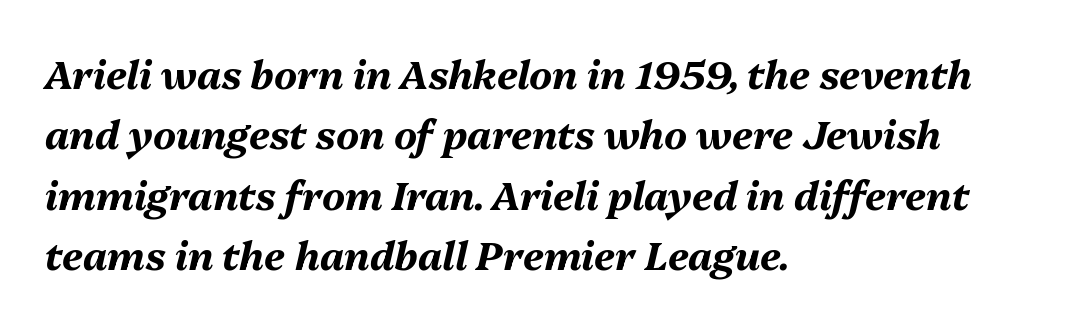
Q: Is the text bold? A: Yes.
Q: Is the text italic (slanted)? A: Yes, it leans right by about 13 degrees.
Q: Is the text underlined? A: No.
Q: How is the paragraph aligned? A: Left-aligned.
Q: Is the spacing between letters normal or unusually wide? A: Normal.
Q: Is the spacing between lines tight, normal or loose? A: Normal.
Q: Width (condensed, normal, or wide)? A: Normal.
Q: Stroke contrast? A: Medium.
Q: x-height? A: Medium.
Q: Monospaced? A: No.
